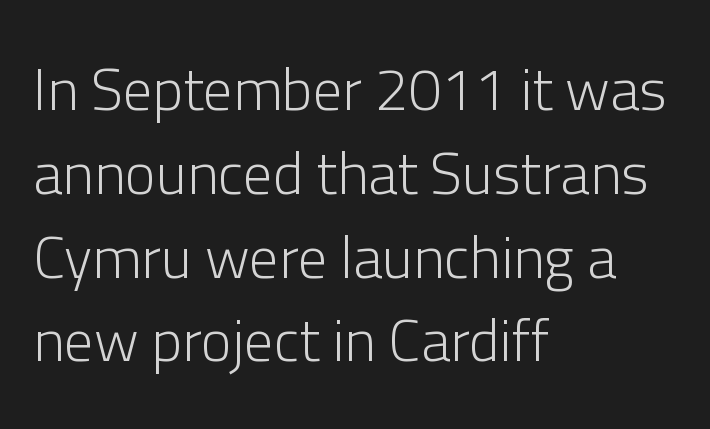
The rendering uses natural spacing where letterforms have individual widths. Beneath every word, the page is bare. This sample keeps an unexceptional amount of space between lines. The designer went with a sans here, leaving each stem footless. A roman cut, with each character standing at attention. The typesetter chose a ragged-right arrangement here.
